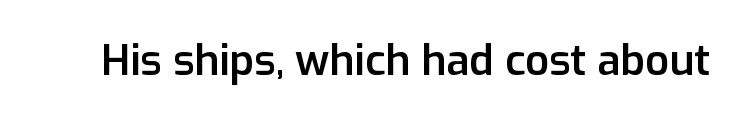
Q: Is the text bold? A: Semi-bold.
Q: Is the text italic (slanted)? A: No, it is upright.
Q: Is the typeface a serif or a sans-serif typeface? A: Sans-serif.
Q: Is the text underlined? A: No.
Q: Is the spacing between letters normal or unusually wide? A: Normal.
Q: Width (condensed, normal, or wide)? A: Normal.
Q: Stroke contrast? A: Low.
Q: x-height? A: Medium.
Q: Monospaced? A: No.
